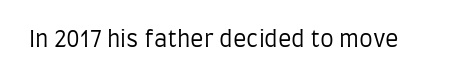
The image shows 22 px text type, upright; set normal letter spacing, not underlined.
